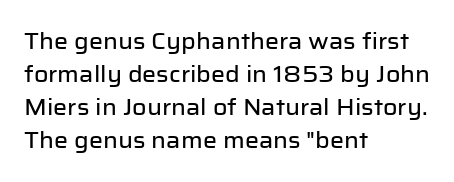
A clean baseline with only descenders dipping below it. Standard letterfit; no display-style spreading of the glyphs. Notice how descenders clear the ascenders below comfortably — that's standard leading. It's the straight-up-and-down kind of type. Does the copy run flush right? No — it runs flush left.
